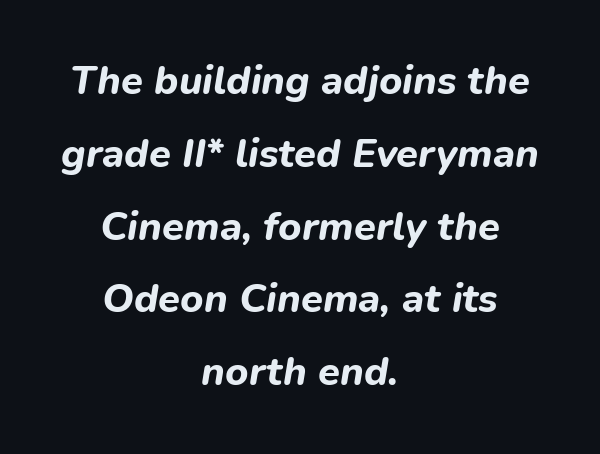
{"italic": "yes", "lean": "right", "slant_degrees": 9, "bold": "yes", "weight": "bold", "width": "normal", "stroke_contrast": "low", "x_height": "medium", "monospaced": "no", "underline": "no", "align": "center", "line_spacing_ratio": 1.82, "letter_spacing": "normal", "letter_spacing_em": 0.0, "glyph_px": 40}
